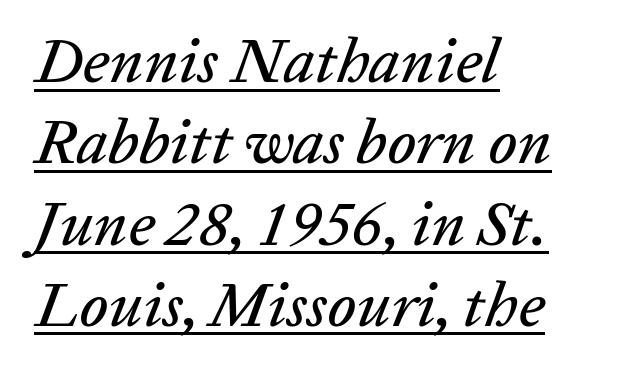
The image shows 63 px text type, italic (leaning right); set left-aligned, normal line spacing (1.29x), normal letter spacing, underlined; low stroke contrast and a medium x-height.
